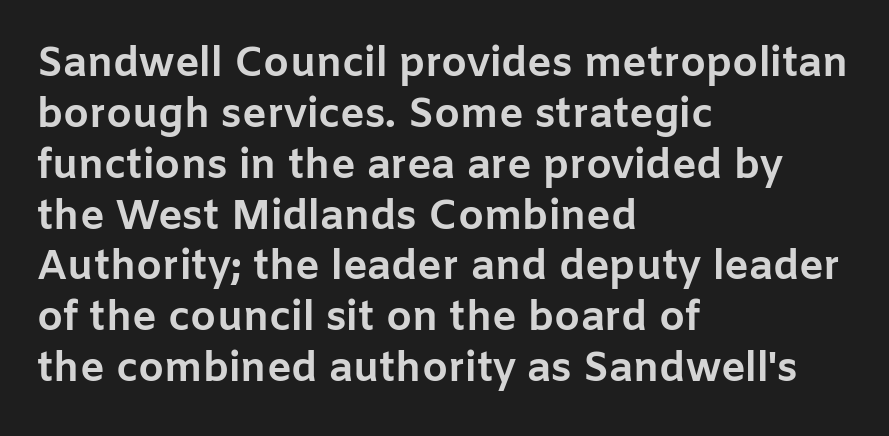
{"serif": "no", "italic": "no", "bold": "yes", "weight": "bold", "width": "normal", "stroke_contrast": "low", "x_height": "medium", "monospaced": "no", "underline": "no", "align": "left", "line_spacing_ratio": 1.24, "letter_spacing": "normal", "letter_spacing_em": 0.0, "glyph_px": 41}
